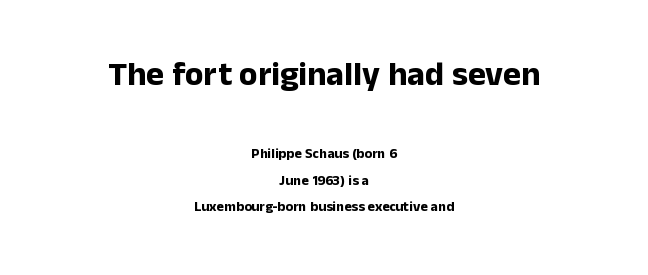
The image shows 34 px bold sans-serif type, upright; set centered, line spacing 1.89x, normal letter spacing, not underlined; the first (top) block is 2.43x larger; low stroke contrast and a medium x-height.
